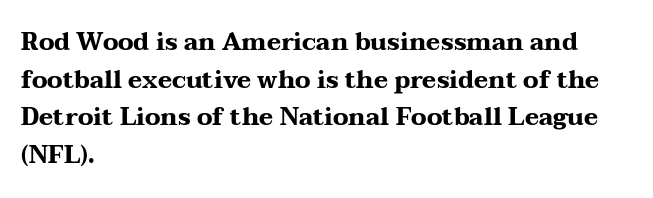
Heavy, bold letterforms. Quick note: underline off. The space between consecutive lines is moderate. This is roman type, the default non-slanted kind. The compositor pushed each line to the left boundary.
